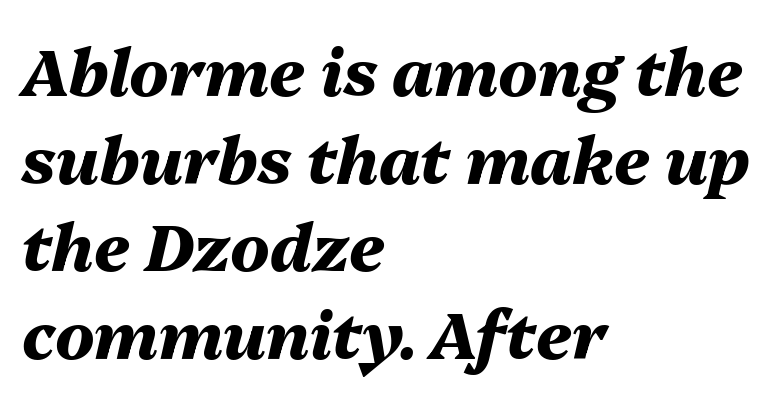
{"italic": "yes", "lean": "right", "slant_degrees": 13, "bold": "yes", "weight": "heavy", "width": "normal", "stroke_contrast": "medium", "x_height": "medium", "monospaced": "no", "underline": "no", "align": "left", "line_spacing": "normal", "line_spacing_ratio": 1.35, "letter_spacing": "normal", "letter_spacing_em": 0.0, "glyph_px": 65}
